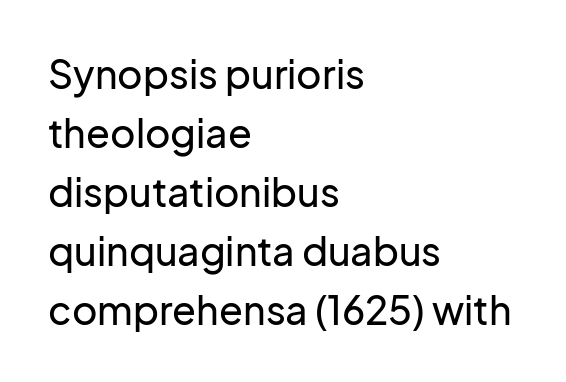
The image shows 39 px sans-serif type, upright; set left-aligned, normal line spacing (1.51x), normal letter spacing, not underlined; low stroke contrast and a medium x-height.
